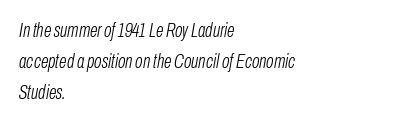
Q: Is the text bold? A: No.
Q: Is the text italic (slanted)? A: Yes, it leans right by about 10 degrees.
Q: Is the text underlined? A: No.
Q: How is the paragraph aligned? A: Left-aligned.
Q: Is the spacing between letters normal or unusually wide? A: Normal.
Q: Is the spacing between lines tight, normal or loose? A: Normal.
